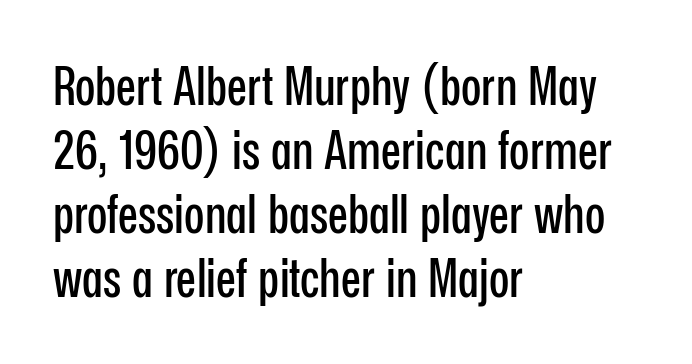
The image shows 53 px condensed sans-serif type, upright; set left-aligned, line spacing 1.21x, normal letter spacing, not underlined; low stroke contrast and a medium x-height.
